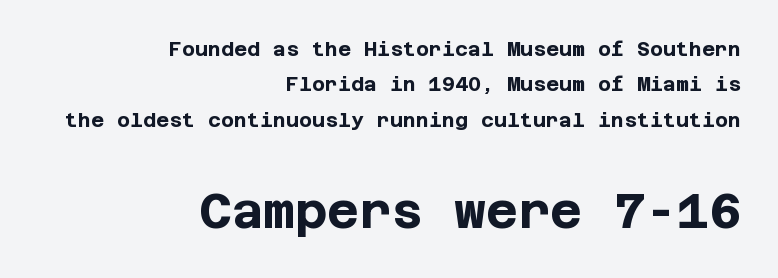
{"serif": "no", "italic": "no", "bold": "yes", "weight": "bold", "width": "normal", "stroke_contrast": "low", "x_height": "large", "underline": "no", "align": "right", "line_spacing_ratio": 1.77, "letter_spacing": "normal", "letter_spacing_em": 0.0, "larger_block": "second", "size_ratio": 2.45, "glyph_px": 49}
